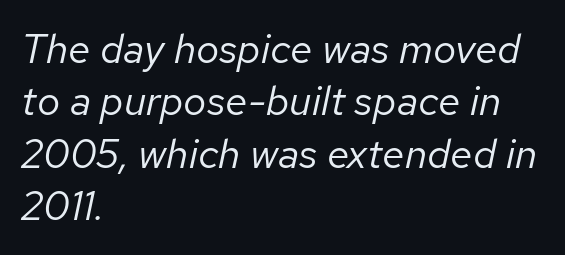
{"italic": "yes", "lean": "right", "slant_degrees": 12, "bold": "no", "weight": "regular", "width": "normal", "stroke_contrast": "low", "x_height": "medium", "monospaced": "no", "underline": "no", "align": "left", "line_spacing": "normal", "line_spacing_ratio": 1.28, "letter_spacing": "normal", "letter_spacing_em": 0.0, "glyph_px": 41}
